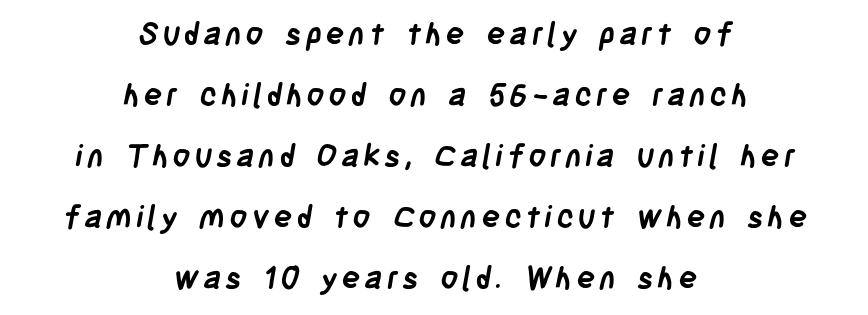
Q: Is the text bold? A: Yes.
Q: Is the typeface a serif or a sans-serif typeface? A: Sans-serif.
Q: Is the text underlined? A: No.
Q: How is the paragraph aligned? A: Centered.
Q: Is the spacing between lines tight, normal or loose? A: Loose.
Q: Width (condensed, normal, or wide)? A: Condensed.
Q: Stroke contrast? A: Low.
Q: x-height? A: Large.
Q: Monospaced? A: No.
